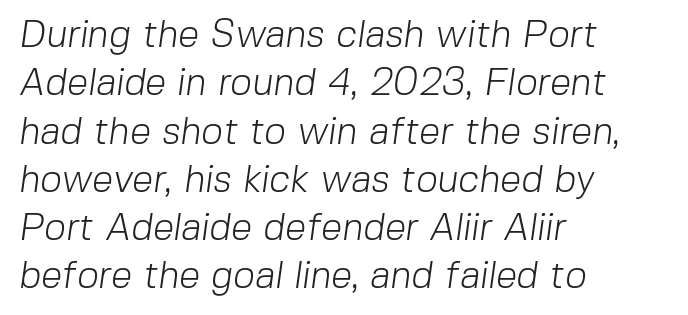
Line starts are locked; line ends wander. The font family rendered here belongs to the sans-serif group. Tracking value appears to be zero — textbook default spacing. Unbolded letterforms with no extra heft. Nobody drew a line under any word here.
